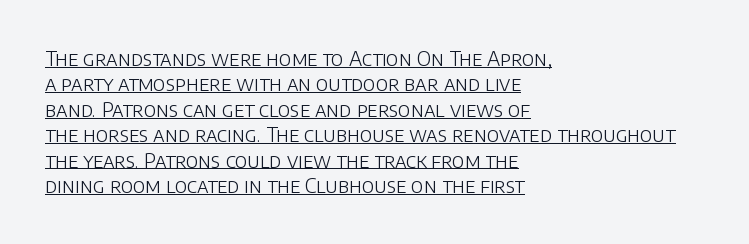
{"italic": "no", "bold": "no", "underline": "yes", "align": "left", "line_spacing": "normal", "line_spacing_ratio": 1.27, "letter_spacing": "normal", "letter_spacing_em": 0.0, "glyph_px": 20}
